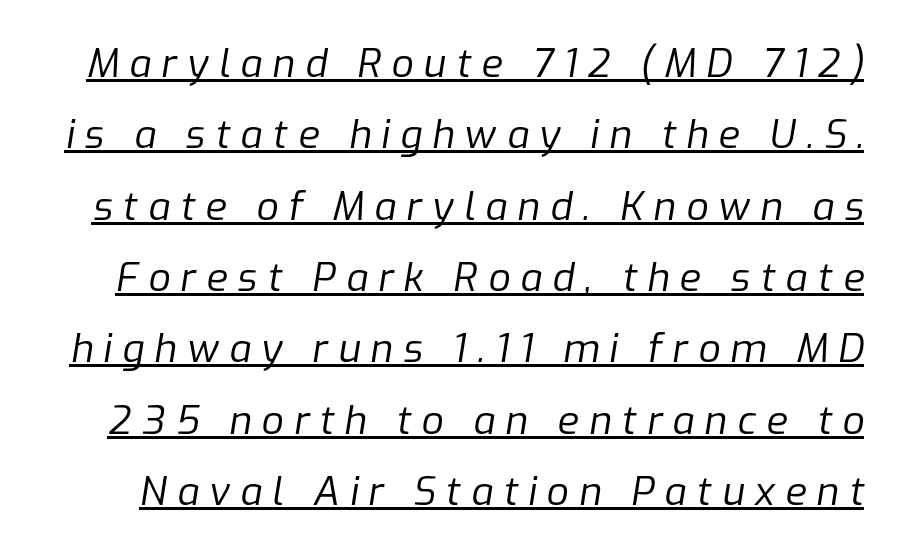
Nothing heavy about these letters — not bold at all. The whole block is typeset with a tilt. Short note: letters widely spaced. Looks like someone drew a line under every word here. The letters advance in unequal steps, a hallmark of proportional type.
